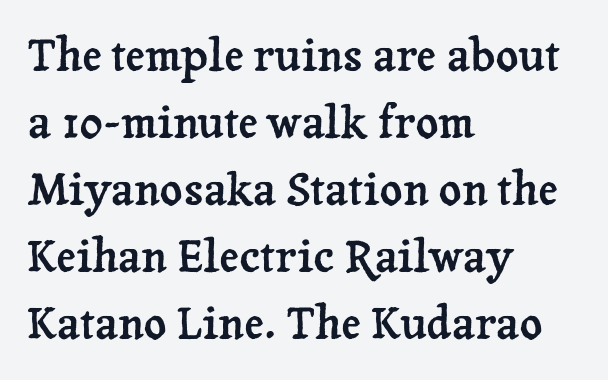
Inter-character spacing is left at the font's built-in metrics. Bare-footed words on every line. Normally led — the rows are evenly, conventionally spaced. These lines are rendered in a variable-pitch font. Rendered with straight, roman letterforms. The passage is arranged the way most books set body copy — flush left.
